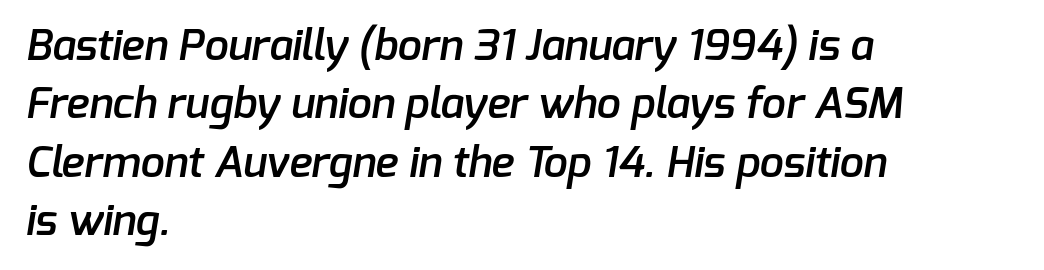
The image shows 43 px semibold sans-serif type; set left-aligned, normal line spacing (1.36x), normal letter spacing, not underlined; low stroke contrast and a medium x-height.
